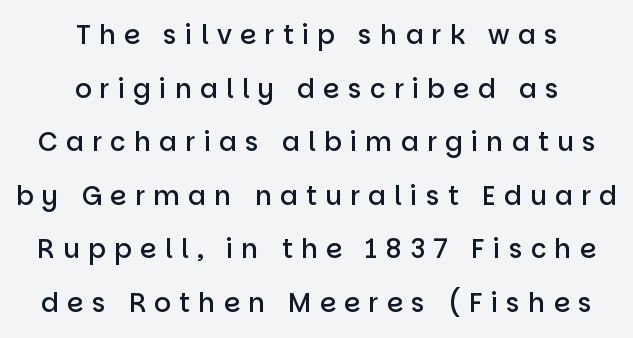
Q: Is the text bold? A: Semi-bold.
Q: Is the text italic (slanted)? A: No, it is upright.
Q: Is the text underlined? A: No.
Q: How is the paragraph aligned? A: Centered.
Q: Is the spacing between letters normal or unusually wide? A: Unusually wide.
Q: Is the spacing between lines tight, normal or loose? A: Loose.
